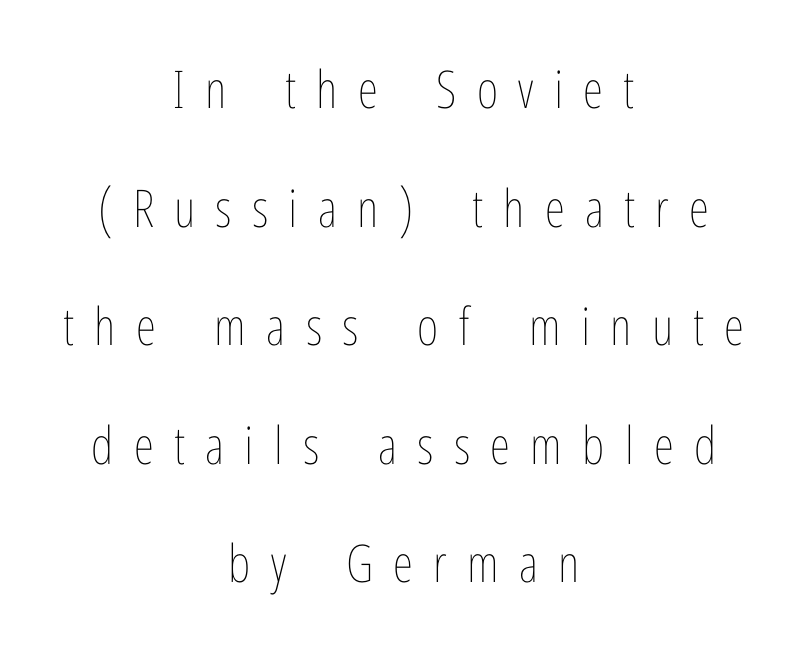
{"italic": "no", "bold": "no", "weight": "thin", "width": "condensed", "stroke_contrast": "low", "x_height": "medium", "monospaced": "no", "underline": "no", "align": "center", "line_spacing": "loose", "line_spacing_ratio": 2.28, "letter_spacing": "wide", "letter_spacing_em": 0.39, "glyph_px": 52}
